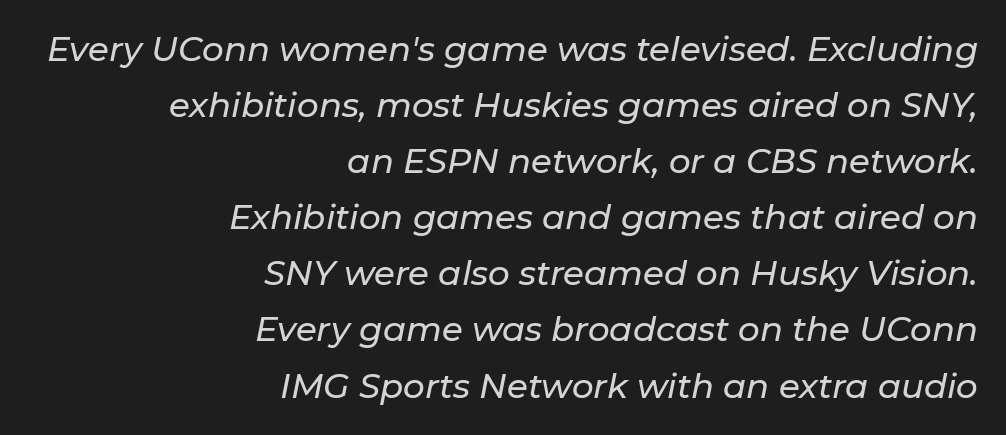
The image shows 34 px text type, italic (leaning right); set right-aligned, normal line spacing (1.65x), normal letter spacing, not underlined; low stroke contrast and a medium x-height.
